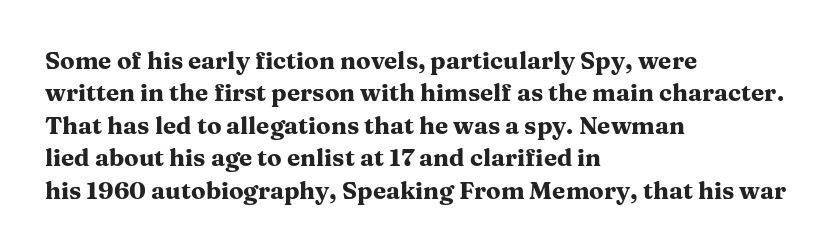
Whoever set this chose a conventional vertical rhythm. Emphasis by weight is at full strength: bold. The setting favours the left margin, as ordinary paragraphs usually do. Glance below the letters and you will spot only blank space. Rendered with straight, roman letterforms.
